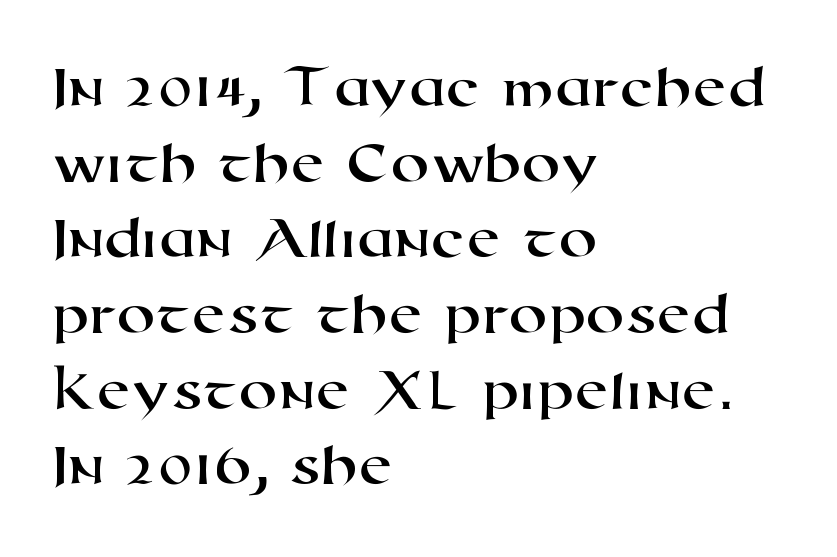
The image shows 62 px wide sans-serif type; set left-aligned, line spacing 1.22x, normal letter spacing, not underlined; high stroke contrast and a medium x-height.
